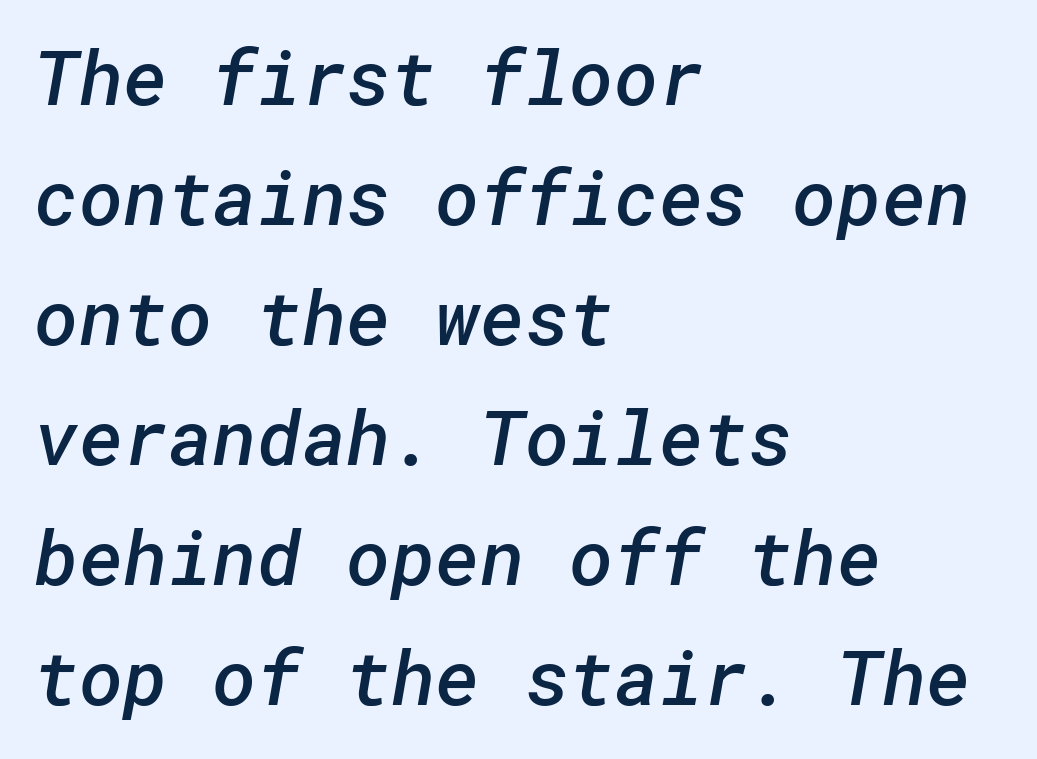
Regarding leading, the lines here are spaced in the standard way. Typographic density is moderately raised because the face is semibold. The letters sit at their default tracking, neither squeezed nor spread. Nothing sits at the stroke ends, so this counts as sans-serif.
